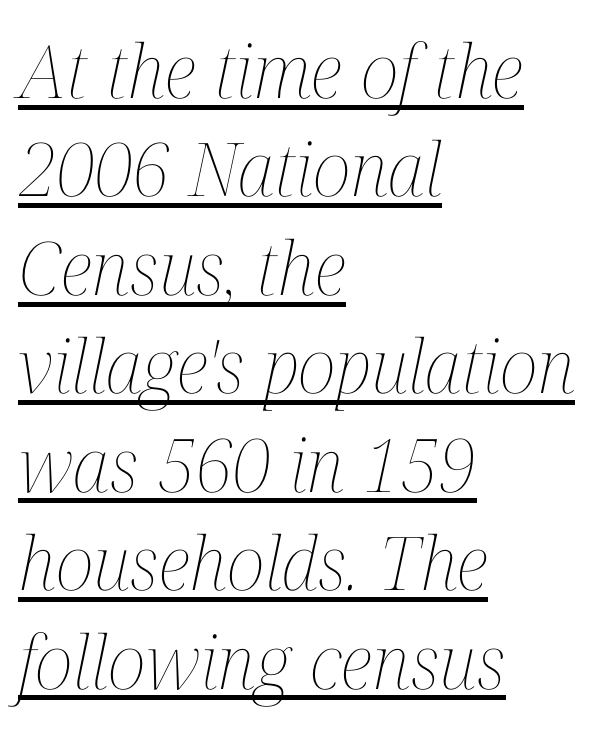
The image shows 74 px thin, condensed type, italic (leaning right); set left-aligned, normal line spacing (1.33x), normal letter spacing, underlined; medium stroke contrast and a medium x-height.
